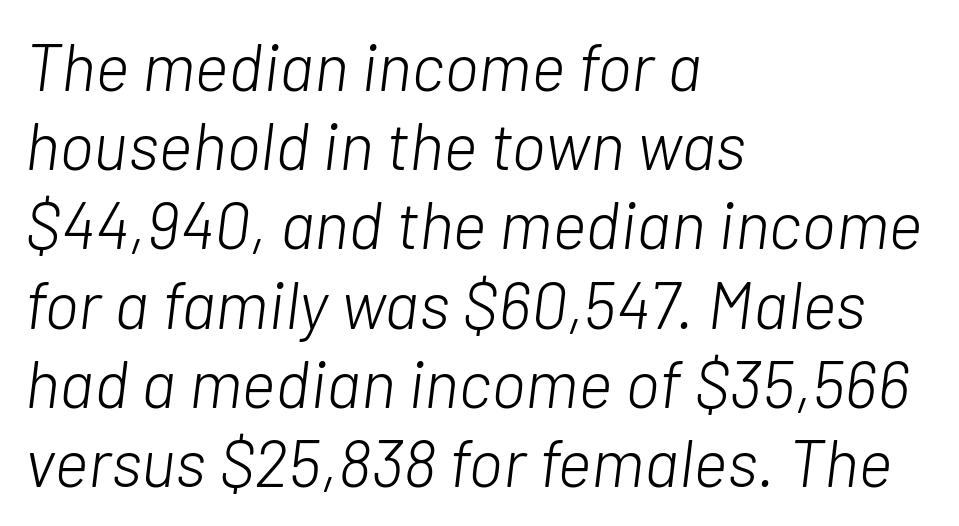
The image shows 66 px light type, italic (leaning right); set left-aligned, line spacing 1.2x, normal letter spacing, not underlined; low stroke contrast and a medium x-height.
